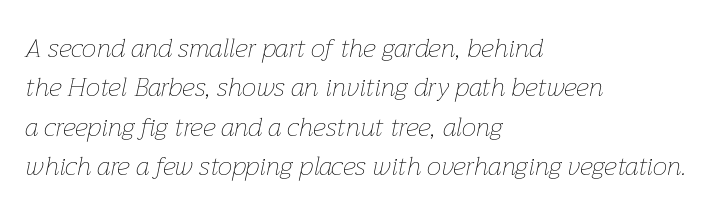
Bold? No — there's no thickening of the strokes. Is the type slanted? Yes — the strokes lean at a clear angle. The paragraph has a hard left edge and a soft right edge. The string is rendered with underlining switched off. The vertical gap from one line to the next is medium.
